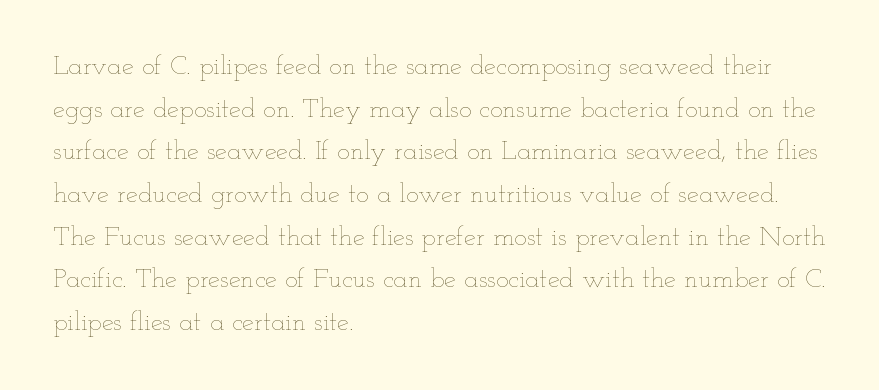
{"italic": "no", "bold": "no", "underline": "no", "align": "left", "line_spacing": "normal", "line_spacing_ratio": 1.58, "letter_spacing": "normal", "letter_spacing_em": 0.0, "glyph_px": 27}
